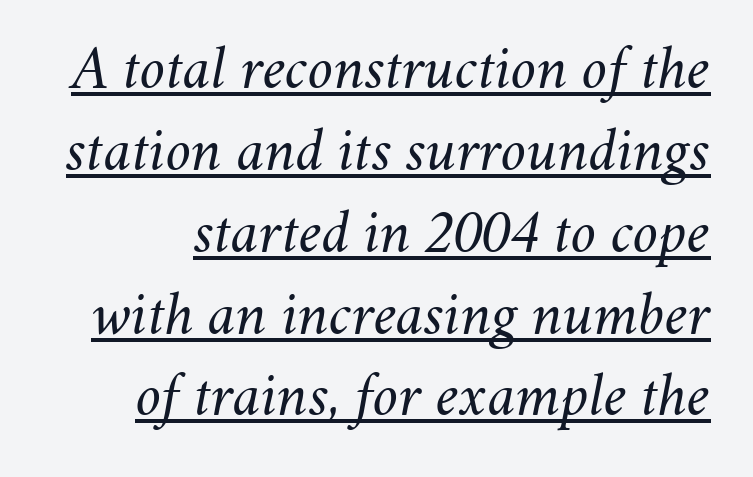
Q: Is the text bold? A: No.
Q: Is the text italic (slanted)? A: Yes, it leans right by about 11 degrees.
Q: Is the text underlined? A: Yes.
Q: Is the spacing between letters normal or unusually wide? A: Normal.
Q: Is the spacing between lines tight, normal or loose? A: Normal.
Q: Width (condensed, normal, or wide)? A: Normal.
Q: Stroke contrast? A: Medium.
Q: x-height? A: Small.
Q: Monospaced? A: No.
